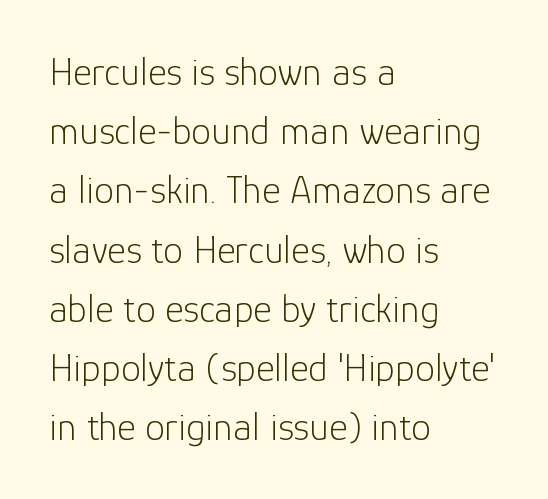
The image shows 40 px light sans-serif type, upright; set left-aligned, normal line spacing (1.48x), normal letter spacing, not underlined; low stroke contrast and a medium x-height.
